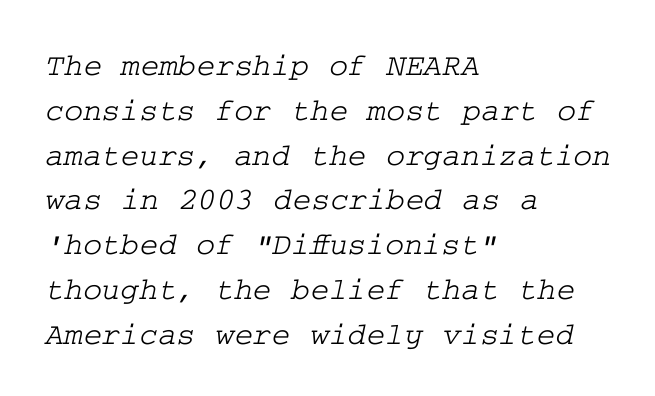
Only glyphs here, with clear space below each row. A typesetter would label this face a serif. You could call the tracking neutral — neither tight nor loose. Evenly set lines give the paragraph a standard silhouette. The paragraph has a hard left edge and a soft right edge.
